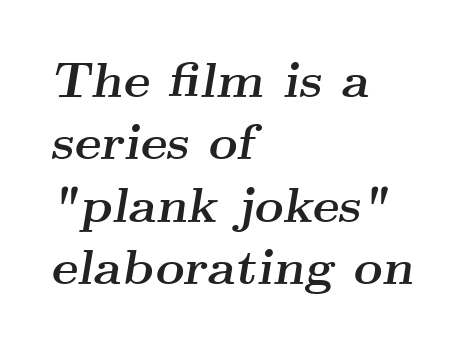
The image shows 50 px semibold, wide serif type, italic (leaning right); set left-aligned, normal line spacing (1.25x), normal letter spacing, not underlined; medium stroke contrast and a small x-height.
